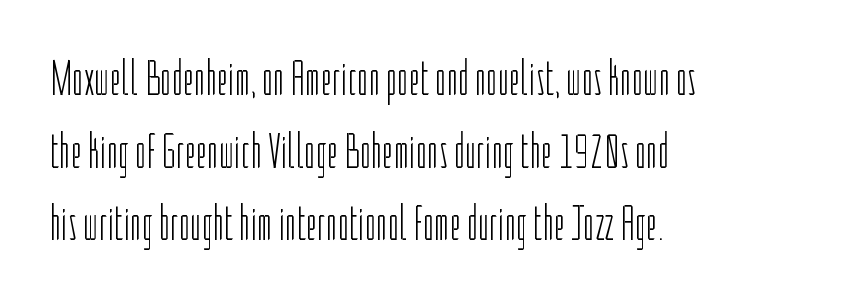
A typesetter would call this proportional, since set widths differ per character. Line spacing here is normal. Posture: upright roman. This rendering features lettering with no underline. Typographically, this falls in the sans-serif category. Typeset ragged right — the left edge is the straight one.
